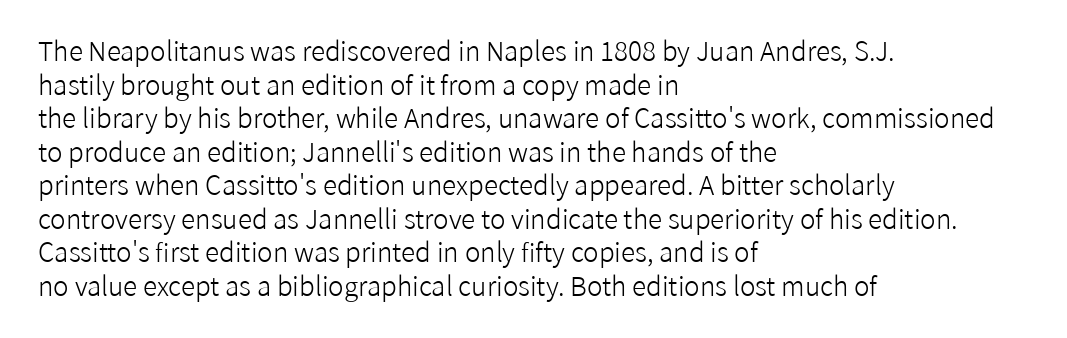
{"italic": "no", "bold": "no", "underline": "no", "align": "left", "line_spacing": "normal", "line_spacing_ratio": 1.29, "letter_spacing": "normal", "letter_spacing_em": 0.0, "glyph_px": 26}
